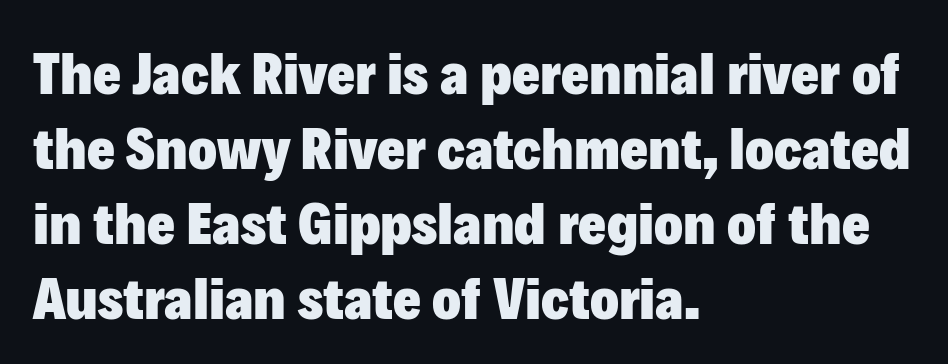
The image shows 60 px heavy sans-serif type, upright; set left-aligned, normal line spacing (1.25x), normal letter spacing, not underlined; low stroke contrast and a medium x-height.
